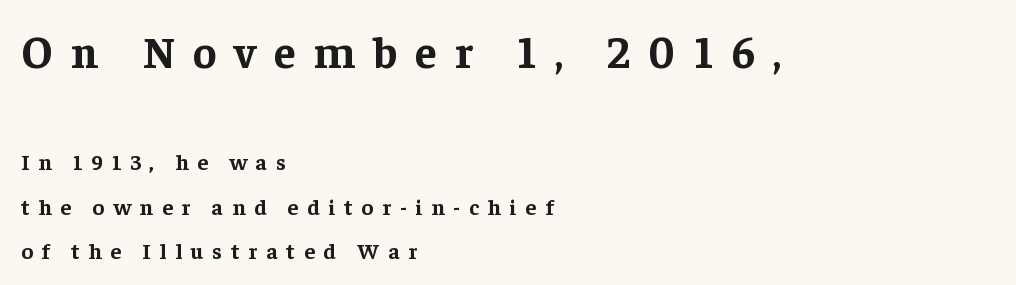
Large over small — that's the arrangement of the two blocks here. This block would shrink considerably if given ordinary leading; it's expanded now. The gaps between neighbouring characters are conspicuously large. Students, this is bold: see how much ink each stroke carries. The typesetter chose a ragged-right arrangement here.
